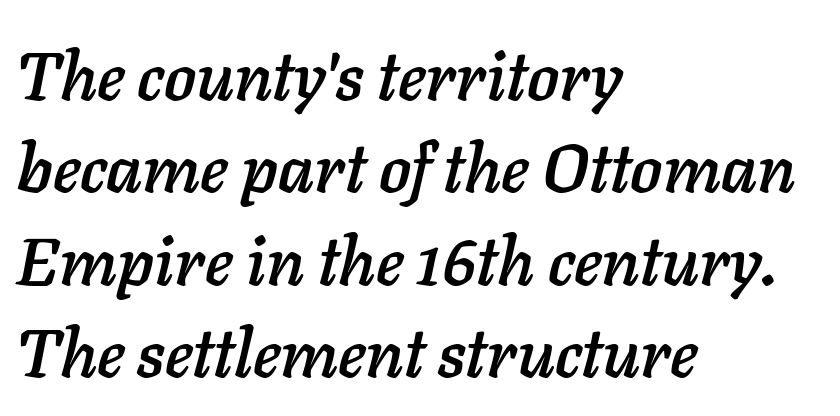
This rendering features lettering with no underline. The vertical gap from one line to the next is medium. The passage shown is typed in a proportional face where columns would drift. Typeset ragged right — the left edge is the straight one. Is the letter spacing exaggerated? No — it looks like the ordinary default.
